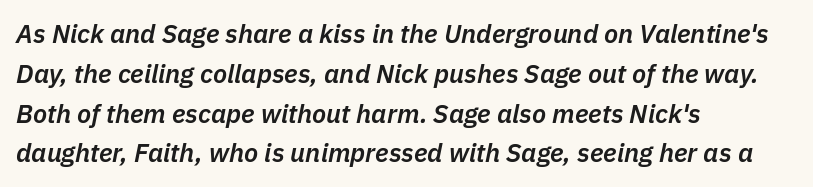
{"italic": "yes", "lean": "right", "slant_degrees": 11, "bold": "semi", "underline": "no", "align": "left", "line_spacing": "normal", "line_spacing_ratio": 1.53, "letter_spacing": "normal", "letter_spacing_em": 0.0, "glyph_px": 26}
